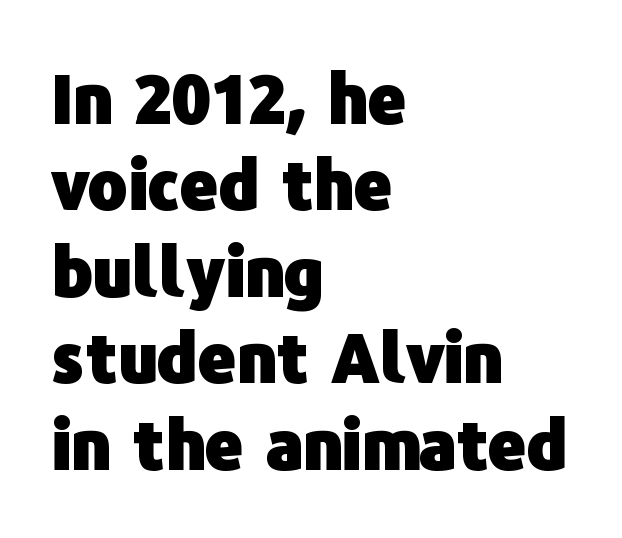
Q: Is the text bold? A: Yes.
Q: Is the text italic (slanted)? A: No, it is upright.
Q: Is the typeface a serif or a sans-serif typeface? A: Sans-serif.
Q: Is the text underlined? A: No.
Q: How is the paragraph aligned? A: Left-aligned.
Q: Is the spacing between letters normal or unusually wide? A: Normal.
Q: Is the spacing between lines tight, normal or loose? A: Normal.
Q: Width (condensed, normal, or wide)? A: Normal.
Q: Stroke contrast? A: Low.
Q: x-height? A: Medium.
Q: Monospaced? A: No.
